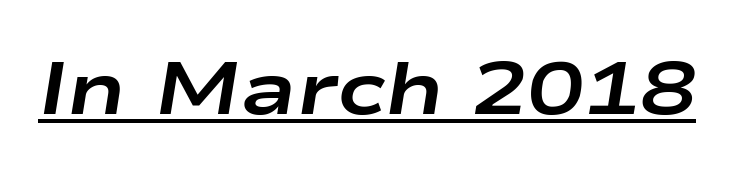
The image shows 75 px bold, wide type, italic (leaning right); set normal letter spacing, underlined; low stroke contrast and a medium x-height.
